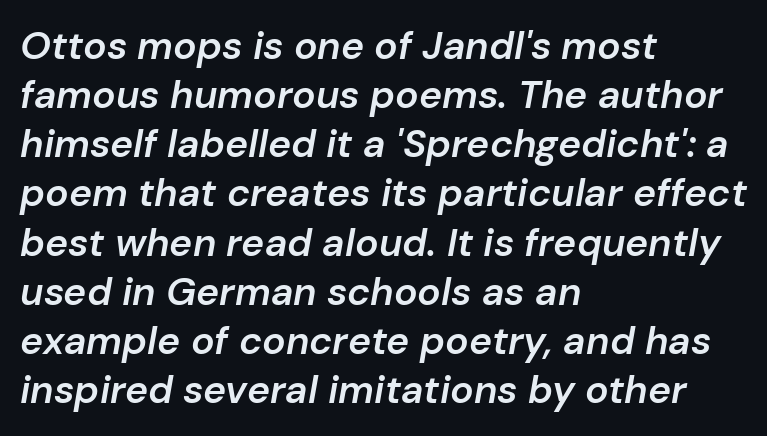
Regular leading. The strip under each line holds only bare page. All the whitespace from short lines collects on the right. Short note: letters normally spaced.
